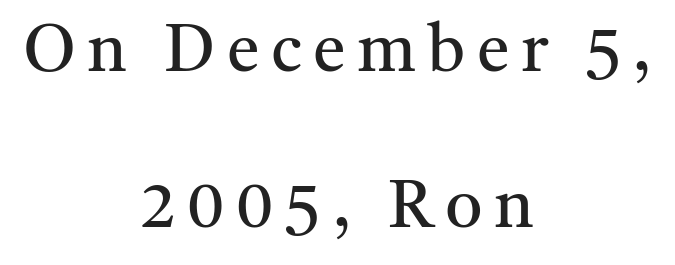
The image shows 66 px regular-weight serif type, upright; set centered, loose line spacing (2.36x), not underlined; medium stroke contrast and a medium x-height.
